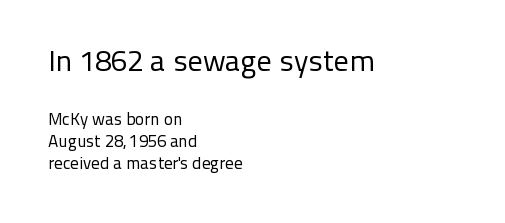
The image shows 30 px regular-weight sans-serif type, upright; set left-aligned, normal line spacing (1.32x), normal letter spacing, not underlined; the first (top) block is 1.76x larger; low stroke contrast and a medium x-height.
